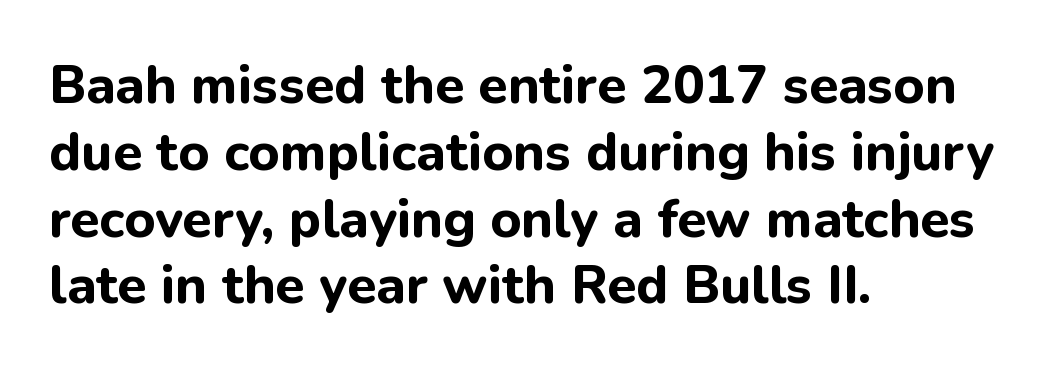
If you drew a ruler down the left edge, every line would touch it. The designer went with a sans here, leaving each stem footless. Plenty of ink on the page — the face is bold. Descender tails drop into unmarked territory. Do the characters align in a grid? No, the font is proportional.
